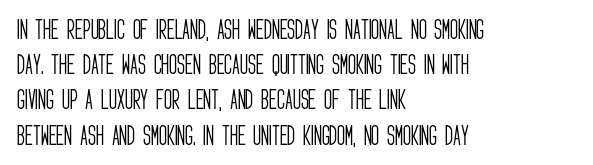
A quiet, ordinary-to-light weight characterises the typeface. Default kerning and tracking; the words read as compact shapes. These lines stack with their left ends in a neat column. The leading is moderate, giving the passage an even texture.
